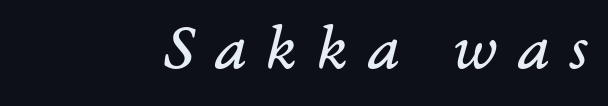
No extra ink here — the face is not bold. Descenders hang freely into open space. You could only call the tracking loose — the letters float apart. This rendering employs a face with finishing strokes, i.e., a serif. Proportional: the letters do not fall into vertical columns. Quick note: italic.
